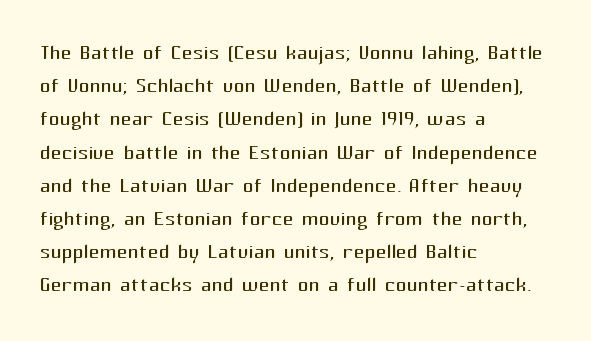
Q: Is the text bold? A: No.
Q: Is the text italic (slanted)? A: No, it is upright.
Q: Is the text underlined? A: No.
Q: How is the paragraph aligned? A: Left-aligned.
Q: Is the spacing between letters normal or unusually wide? A: Normal.
